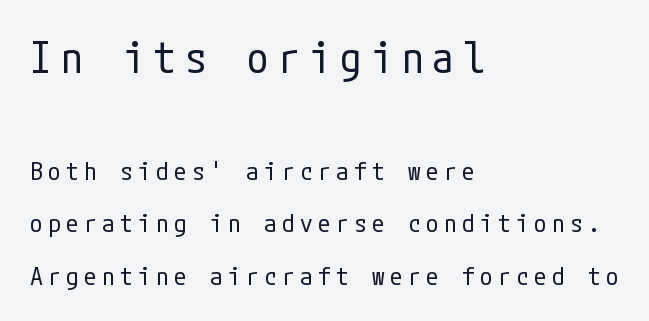
Quick note: underline off. Compared with a typical body face, this is equally light or lighter still. Caption: upper text group enlarged, lower text group reduced. These lines are composed in type without serifs.
